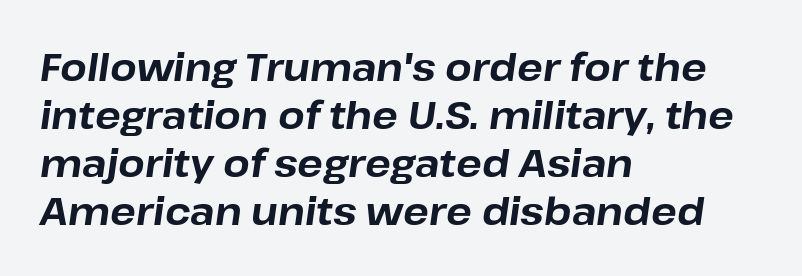
The image shows 38 px bold type, italic (leaning right); set left-aligned, normal line spacing (1.26x), normal letter spacing, not underlined; low stroke contrast and a medium x-height.
